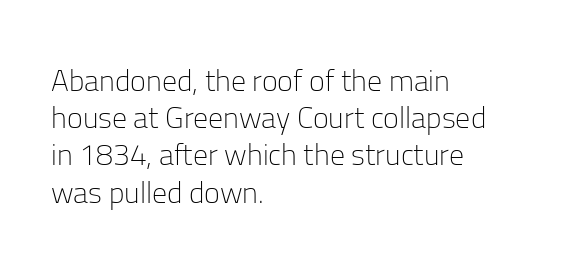
Each line starts at the same left margin while the right side varies. These lines keep a tight, regular rhythm from letter to letter. Note the varied advance widths — an 'i' is clearly narrower than an 'm'. The typesetting does not lean heavy: it is not bold. Rule under the text: the space is simply empty. Letterform terminals end flat and unadorned throughout the passage.
